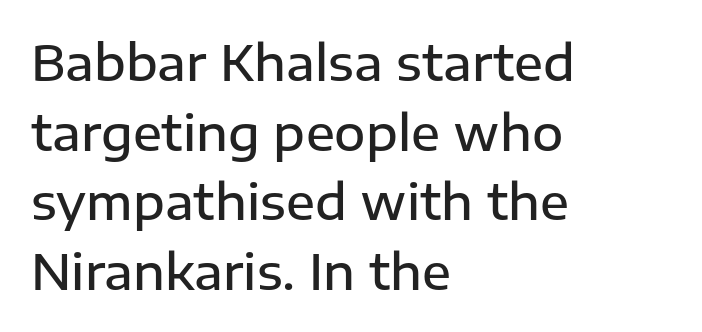
The image shows 48 px semibold sans-serif type, upright; set left-aligned, normal line spacing (1.45x), normal letter spacing, not underlined; low stroke contrast and a medium x-height.
